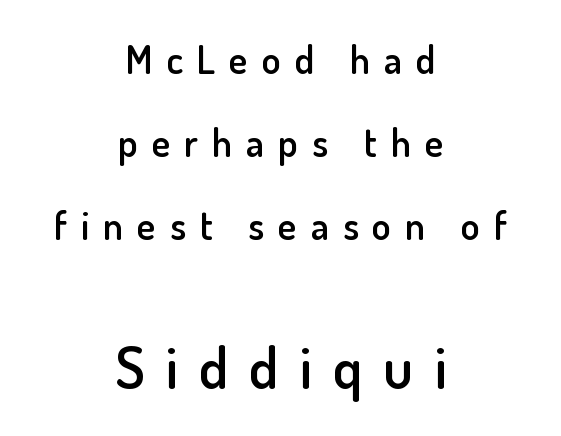
Any mark beneath the type? The region is blank. The rag falls on both sides of this text block equally. The letters advance in unequal steps, a hallmark of proportional type. Characters remain perfectly vertical along every line. The letters carry no serifs — their stems end cleanly without finishing strokes. Strokes here are thickened, but only to semibold level.
